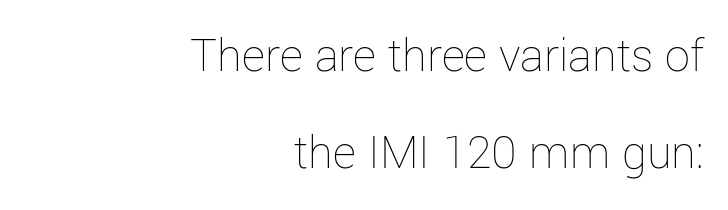
The image shows 50 px thin type, upright; set right-aligned, loose line spacing (1.94x), normal letter spacing, not underlined; low stroke contrast and a medium x-height.
